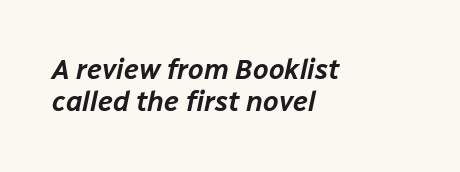
Q: Is the text italic (slanted)? A: Yes, it leans right by about 12 degrees.
Q: Is the text underlined? A: No.
Q: How is the paragraph aligned? A: Left-aligned.
Q: Is the spacing between letters normal or unusually wide? A: Normal.
Q: Is the spacing between lines tight, normal or loose? A: Tight.
Q: Width (condensed, normal, or wide)? A: Normal.
Q: Stroke contrast? A: Low.
Q: x-height? A: Medium.
Q: Monospaced? A: No.
